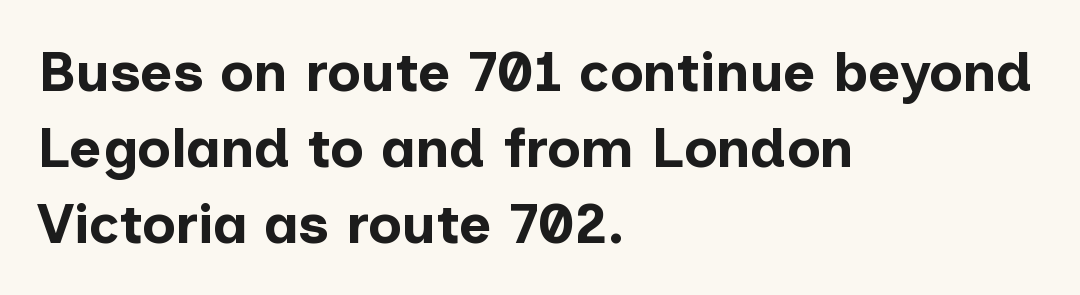
The image shows 56 px bold sans-serif type, upright; set left-aligned, normal line spacing (1.36x), normal letter spacing, not underlined; low stroke contrast and a medium x-height.
